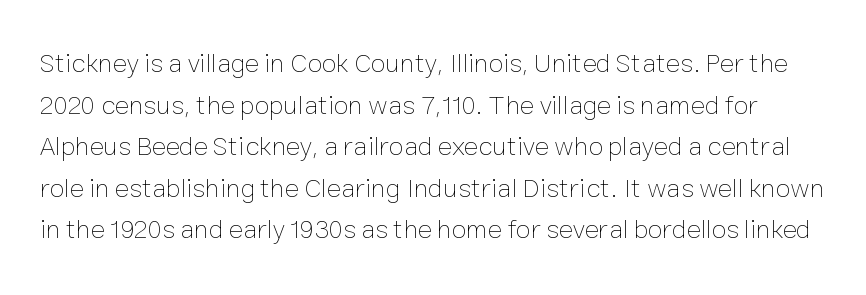
{"italic": "no", "bold": "no", "underline": "no", "line_spacing": "normal", "line_spacing_ratio": 1.54, "letter_spacing": "normal", "letter_spacing_em": 0.0, "glyph_px": 27}
